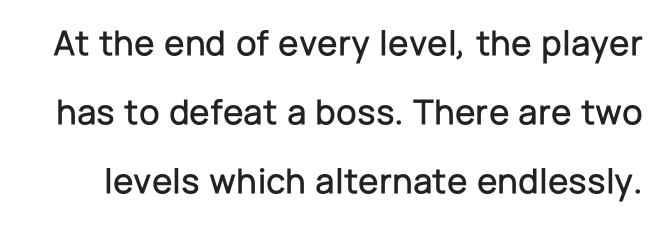
The rendering uses natural spacing where letterforms have individual widths. Quick note: underline off. The typeface chosen for these lines omits serifs. Honestly, the letter spacing is just normal — you wouldn't notice it. Designer's note — italics off, roman on.
